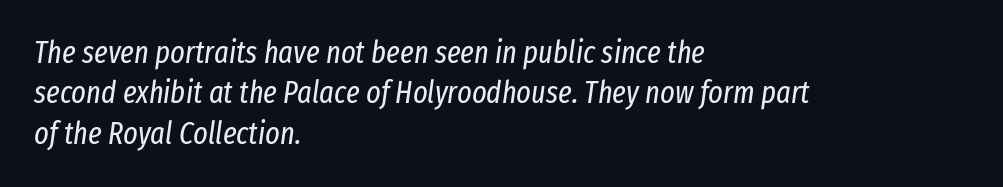
Q: Is the text bold? A: No.
Q: Is the text italic (slanted)? A: Yes, it leans right by about 8 degrees.
Q: Is the text underlined? A: No.
Q: How is the paragraph aligned? A: Left-aligned.
Q: Is the spacing between letters normal or unusually wide? A: Normal.
Q: Is the spacing between lines tight, normal or loose? A: Normal.
Q: Width (condensed, normal, or wide)? A: Condensed.
Q: Stroke contrast? A: Low.
Q: x-height? A: Medium.
Q: Monospaced? A: No.
